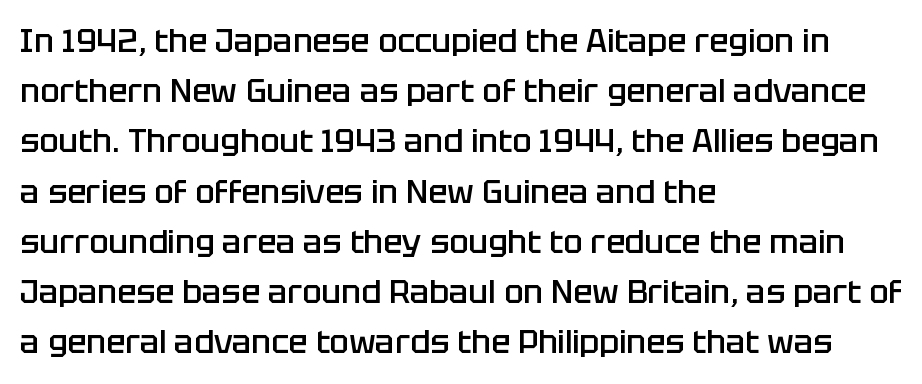
The image shows 32 px semibold sans-serif type, upright; set left-aligned, normal line spacing (1.57x), normal letter spacing, not underlined; low stroke contrast and a large x-height.
